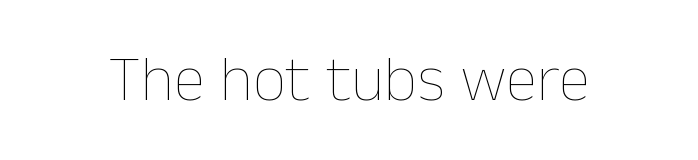
Is the type heavy? It reads as light-to-regular instead. The space beneath each line is pristine and unruled. Style check: upright. Each letter keeps its own natural width here, so spacing adapts to shape. The line texture is even and compact thanks to regular tracking.
